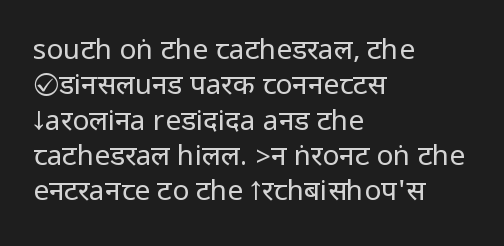
The setting favours the left margin, as ordinary paragraphs usually do. The letters stand straight up with perfectly vertical stems. The passage shown is not bold in any degree. Each new line begins a customary step beneath the previous one. These lines keep a tight, regular rhythm from letter to letter. Nobody drew a line under any word here.
